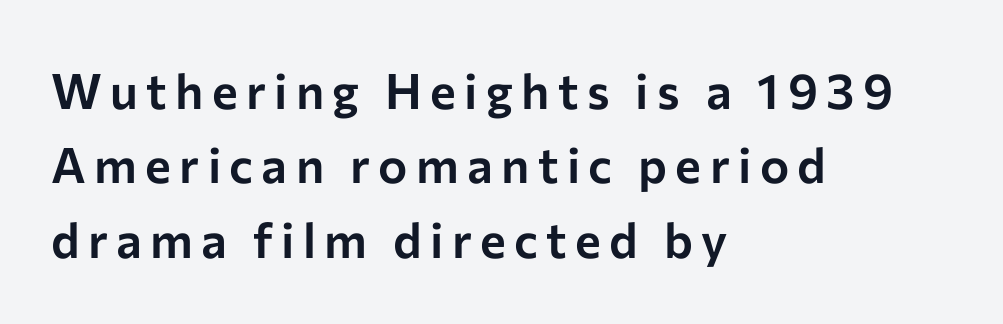
{"serif": "no", "italic": "no", "width": "normal", "stroke_contrast": "low", "x_height": "medium", "monospaced": "no", "underline": "no", "align": "left", "line_spacing": "normal", "line_spacing_ratio": 1.52, "glyph_px": 49}
